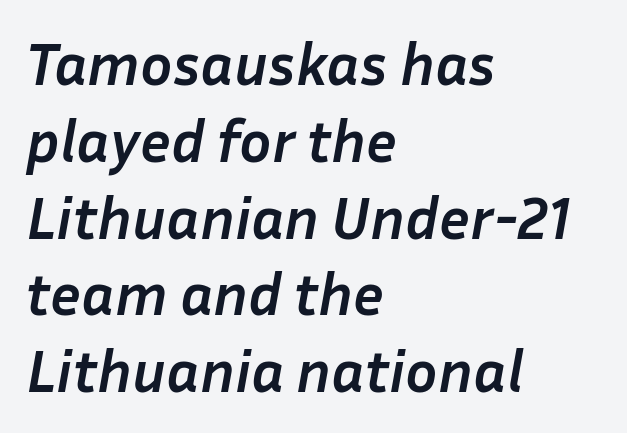
Q: Is the text bold? A: Yes.
Q: Is the text italic (slanted)? A: Yes, it leans right by about 10 degrees.
Q: Is the text underlined? A: No.
Q: How is the paragraph aligned? A: Left-aligned.
Q: Is the spacing between letters normal or unusually wide? A: Normal.
Q: Is the spacing between lines tight, normal or loose? A: Normal.
Q: Width (condensed, normal, or wide)? A: Normal.
Q: Stroke contrast? A: Low.
Q: x-height? A: Medium.
Q: Monospaced? A: No.
